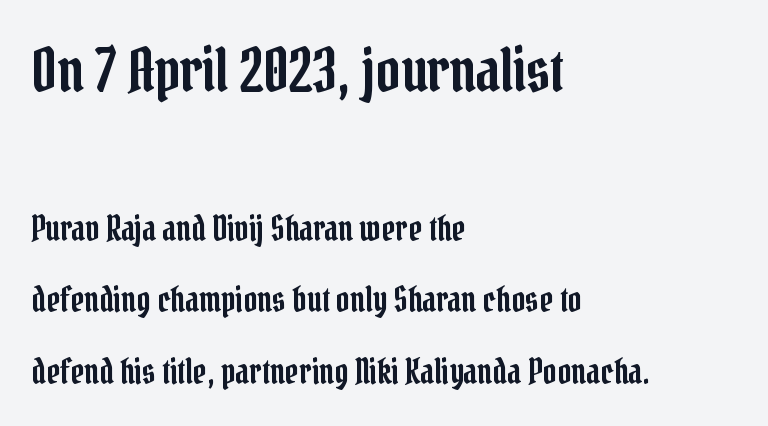
Horizontally, the lines are justified to the leading edge only. The leading is generous, giving the passage an open texture. The designer gave the opening block more size than the closing block. The font's upright variant was chosen for this text. Observe the ordinary spacing: letters are neighbours, not strangers. Rule under the text: the space is simply empty.
